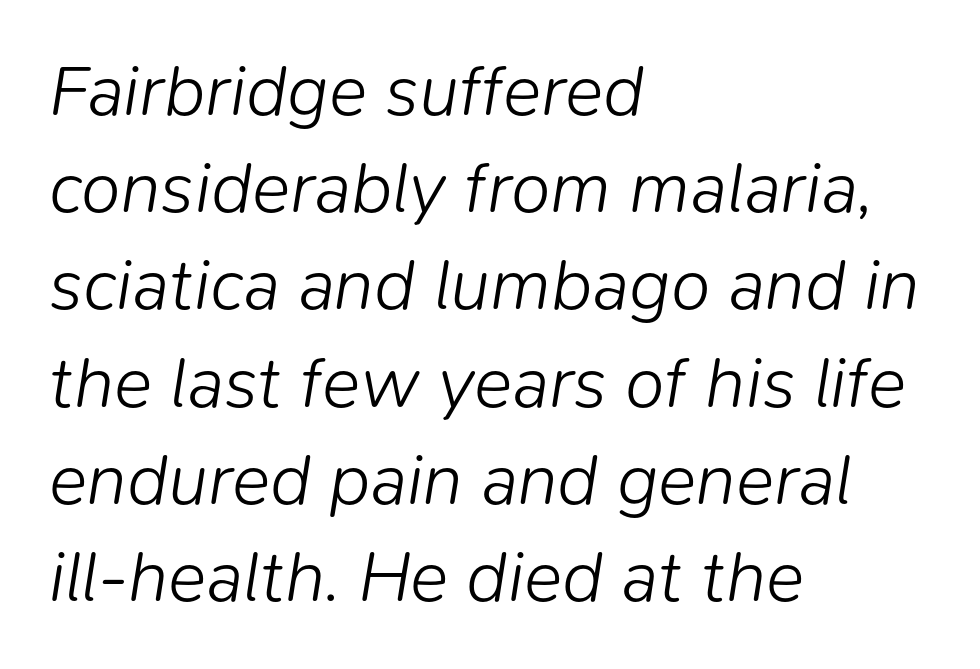
Q: Is the text bold? A: No.
Q: Is the text italic (slanted)? A: Yes, it leans right by about 9 degrees.
Q: Is the text underlined? A: No.
Q: How is the paragraph aligned? A: Left-aligned.
Q: Is the spacing between letters normal or unusually wide? A: Normal.
Q: Is the spacing between lines tight, normal or loose? A: Normal.
Q: Width (condensed, normal, or wide)? A: Normal.
Q: Stroke contrast? A: Low.
Q: x-height? A: Medium.
Q: Monospaced? A: No.
